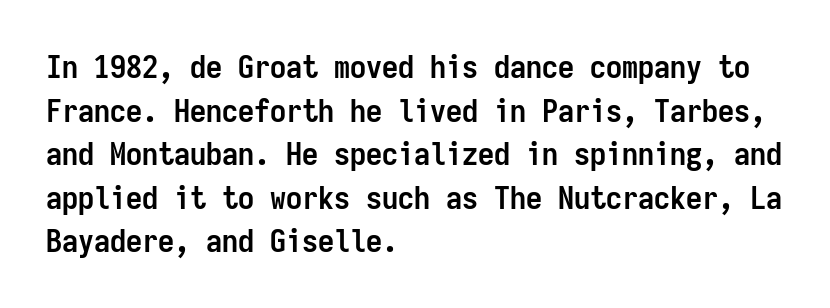
The rendering anchors every line to the left-hand side. The characters display no serif detailing; their extremities are plain. This sample keeps an unexceptional amount of space between lines. Clear beneath every line of the passage.
